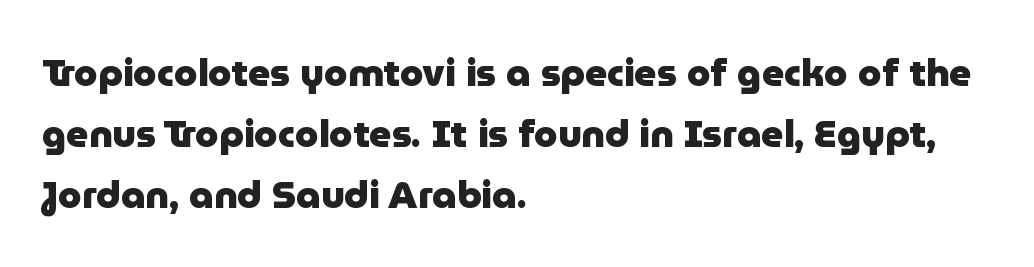
The image shows 38 px heavy sans-serif type, upright; set left-aligned, normal line spacing (1.6x), normal letter spacing, not underlined; low stroke contrast and a medium x-height.
